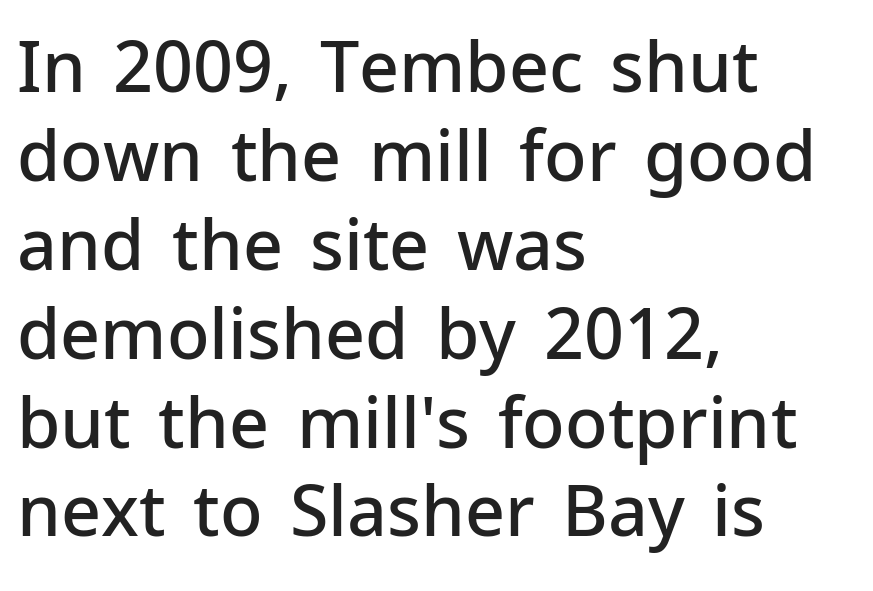
{"serif": "no", "italic": "no", "bold": "semi", "weight": "semibold", "width": "normal", "stroke_contrast": "low", "x_height": "medium", "monospaced": "no", "underline": "no", "align": "left", "line_spacing": "normal", "line_spacing_ratio": 1.27, "letter_spacing": "normal", "letter_spacing_em": 0.0, "glyph_px": 70}
